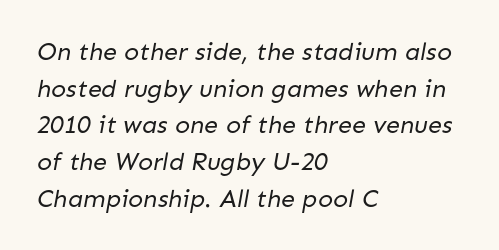
The image shows 25 px text type; set left-aligned, normal line spacing (1.47x), normal letter spacing, not underlined.
